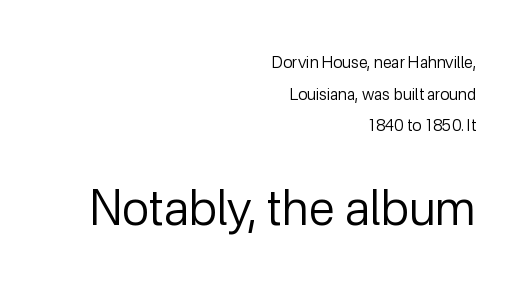
The image shows 48 px regular-weight sans-serif type, upright; set right-aligned, loose line spacing (1.97x), normal letter spacing, not underlined; the second (bottom) block is 3.0x larger; low stroke contrast and a medium x-height.
